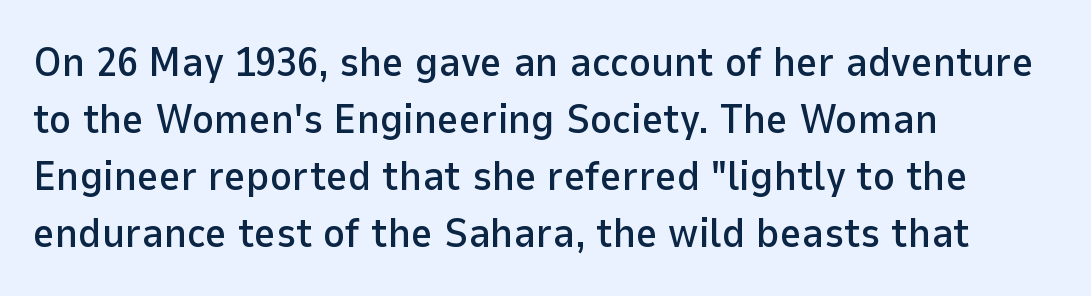
Q: Is the text italic (slanted)? A: No, it is upright.
Q: Is the typeface a serif or a sans-serif typeface? A: Sans-serif.
Q: Is the text underlined? A: No.
Q: How is the paragraph aligned? A: Left-aligned.
Q: Is the spacing between letters normal or unusually wide? A: Normal.
Q: Is the spacing between lines tight, normal or loose? A: Normal.
Q: Width (condensed, normal, or wide)? A: Normal.
Q: Stroke contrast? A: Low.
Q: x-height? A: Medium.
Q: Monospaced? A: No.
